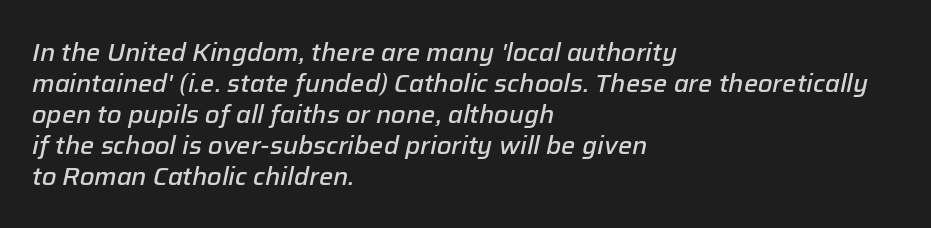
{"italic": "yes", "lean": "right", "slant_degrees": 12, "bold": "semi", "underline": "no", "align": "left", "line_spacing_ratio": 1.24, "letter_spacing": "normal", "letter_spacing_em": 0.0, "glyph_px": 25}
